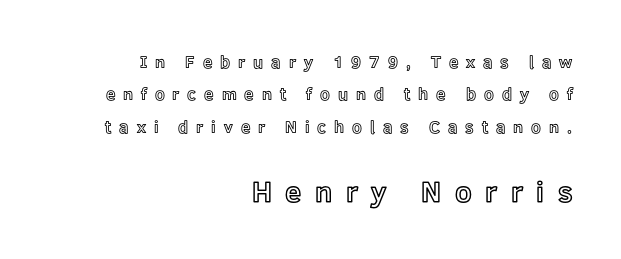
{"italic": "no", "width": "normal", "x_height": "medium", "monospaced": "no", "underline": "no", "align": "right", "line_spacing": "loose", "line_spacing_ratio": 1.91, "letter_spacing": "wide", "letter_spacing_em": 0.47, "larger_block": "second", "size_ratio": 1.71, "glyph_px": 29}
